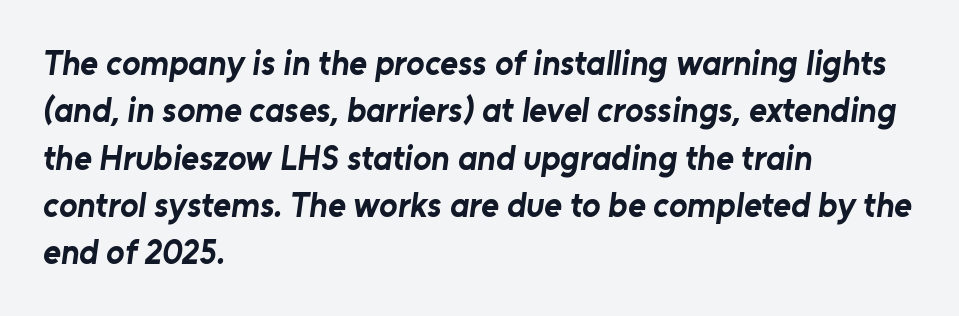
Q: Is the text bold? A: Yes.
Q: Is the typeface a serif or a sans-serif typeface? A: Sans-serif.
Q: Is the text underlined? A: No.
Q: How is the paragraph aligned? A: Left-aligned.
Q: Is the spacing between letters normal or unusually wide? A: Normal.
Q: Is the spacing between lines tight, normal or loose? A: Normal.
Q: Width (condensed, normal, or wide)? A: Normal.
Q: Stroke contrast? A: Low.
Q: x-height? A: Medium.
Q: Monospaced? A: No.
